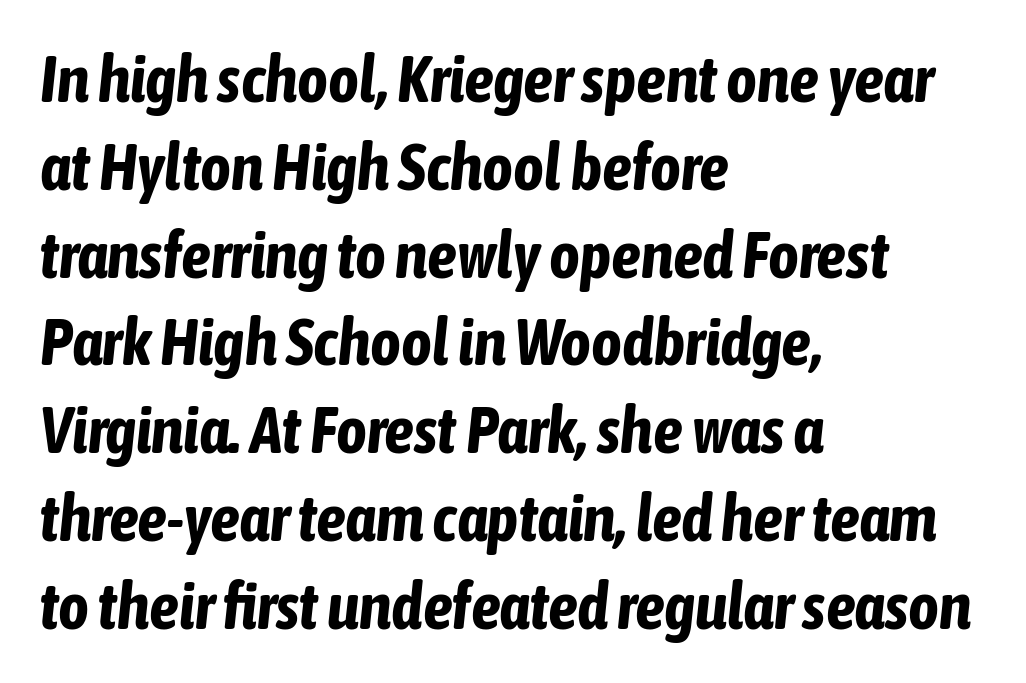
Reading down the block, your eye returns to a fixed left position each line. You'd pick this weight for a headline — it's a proper bold. Is there much room between lines? A standard amount, neither cramped nor airy. The letters are slanted; this is an italic face. These lines are rendered in a variable-pitch font.
